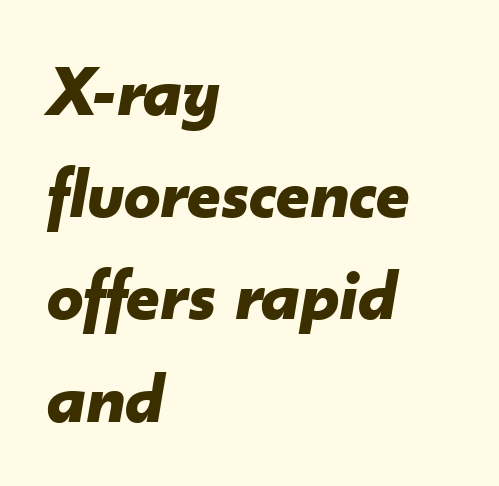
Q: Is the text bold? A: Yes.
Q: Is the text italic (slanted)? A: Yes, it leans right by about 10 degrees.
Q: Is the text underlined? A: No.
Q: How is the paragraph aligned? A: Left-aligned.
Q: Is the spacing between letters normal or unusually wide? A: Normal.
Q: Is the spacing between lines tight, normal or loose? A: Normal.
Q: Width (condensed, normal, or wide)? A: Normal.
Q: Stroke contrast? A: Low.
Q: x-height? A: Small.
Q: Monospaced? A: No.
